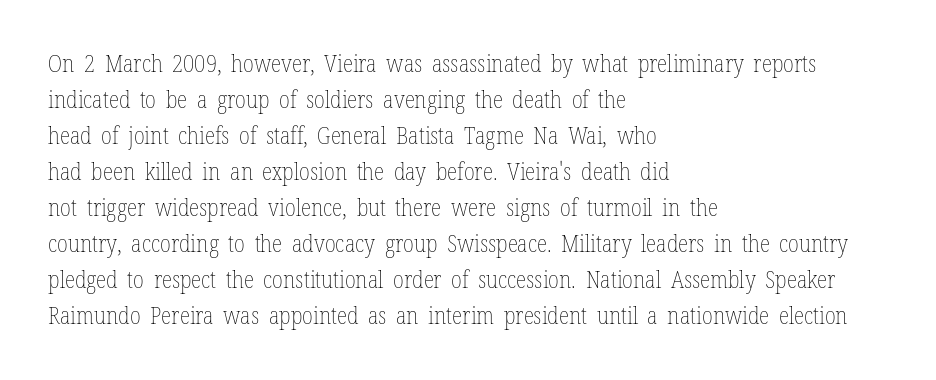
There is no visible air inserted between adjacent glyphs. The rendering anchors every line to the left-hand side. Counters stay open thanks to moderate or lighter strokes. Is there much room between lines? A standard amount, neither cramped nor airy. Type without underlining.
